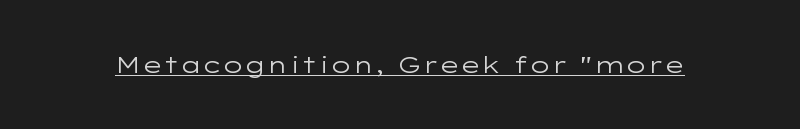
The image shows 23 px text type, upright; set normal letter spacing, underlined.
